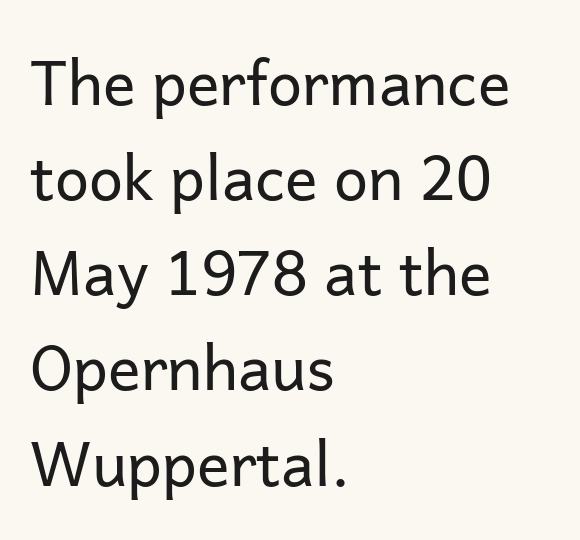
Q: Is the text bold? A: No.
Q: Is the text italic (slanted)? A: No, it is upright.
Q: Is the typeface a serif or a sans-serif typeface? A: Sans-serif.
Q: Is the text underlined? A: No.
Q: How is the paragraph aligned? A: Left-aligned.
Q: Is the spacing between letters normal or unusually wide? A: Normal.
Q: Is the spacing between lines tight, normal or loose? A: Normal.
Q: Width (condensed, normal, or wide)? A: Normal.
Q: Stroke contrast? A: Low.
Q: x-height? A: Medium.
Q: Monospaced? A: No.
